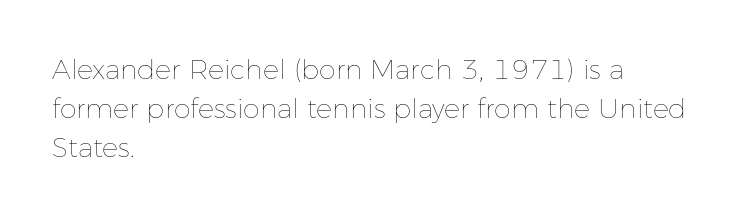
The image shows 27 px text type, upright; set left-aligned, normal line spacing (1.45x), normal letter spacing, not underlined.
